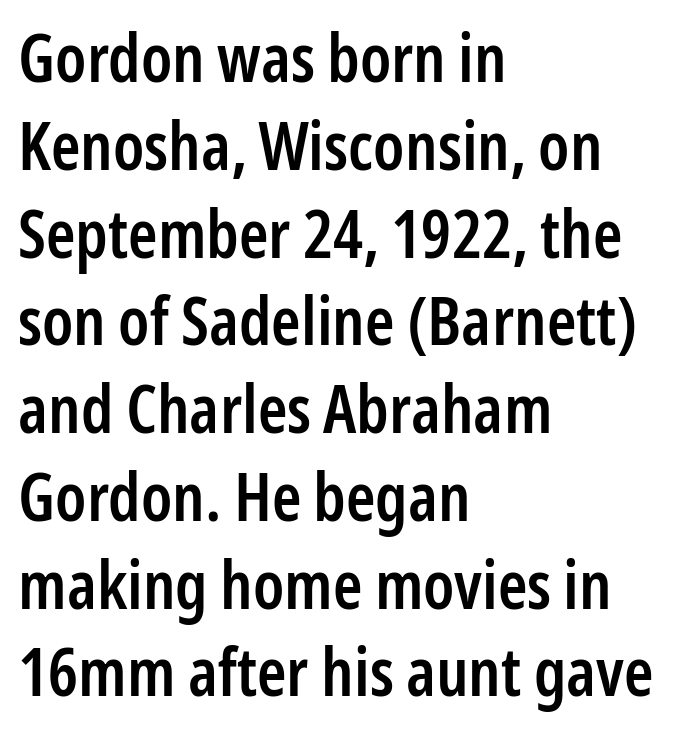
Q: Is the text bold? A: Semi-bold.
Q: Is the text italic (slanted)? A: No, it is upright.
Q: Is the typeface a serif or a sans-serif typeface? A: Sans-serif.
Q: Is the text underlined? A: No.
Q: How is the paragraph aligned? A: Left-aligned.
Q: Is the spacing between letters normal or unusually wide? A: Normal.
Q: Is the spacing between lines tight, normal or loose? A: Normal.
Q: Width (condensed, normal, or wide)? A: Condensed.
Q: Stroke contrast? A: Low.
Q: x-height? A: Medium.
Q: Monospaced? A: No.
